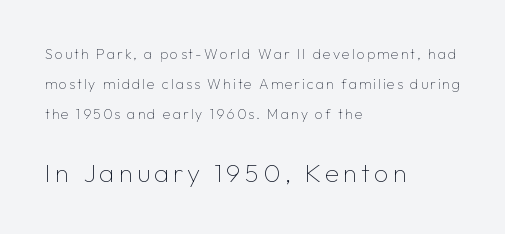
Q: Is the text bold? A: No.
Q: Is the text italic (slanted)? A: No, it is upright.
Q: Is the text underlined? A: No.
Q: How is the paragraph aligned? A: Left-aligned.
Q: Is the spacing between lines tight, normal or loose? A: Loose.
Q: Which block of text is set in a larger size, the first (top) or the second (bottom)? A: The second (bottom) one.
